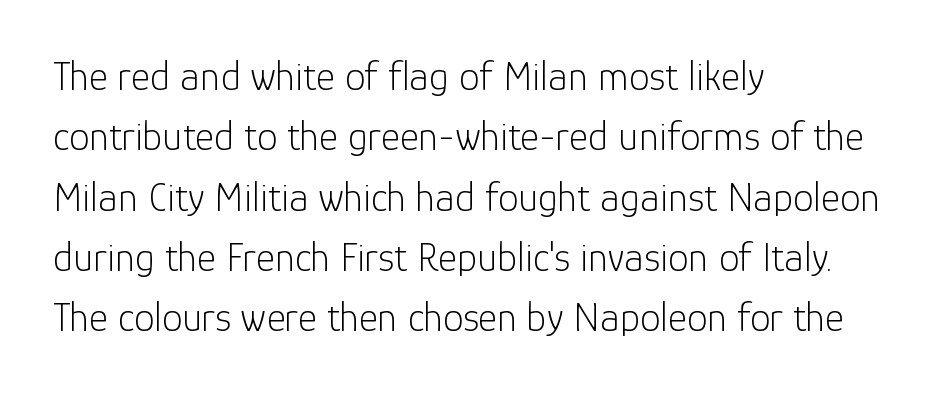
The zone under the glyphs is completely vacant. Serifs: no, the terminals of the letterforms are clean. The lettering stays uniformly vertical, giving the passage a roman look. Teacher's note: observe the even left margin — that is flush-left alignment.
